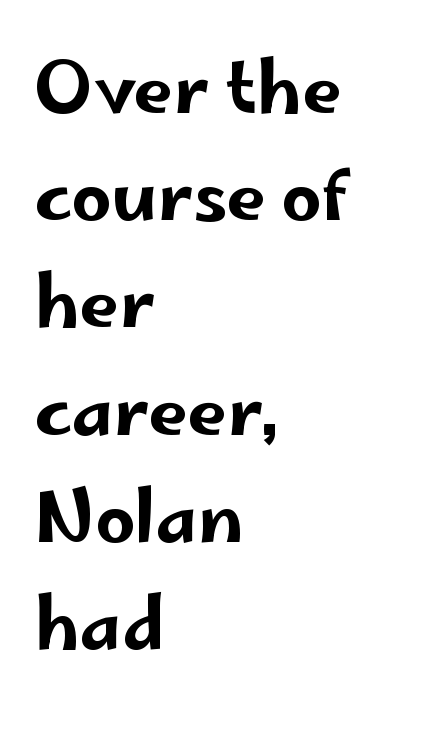
Q: Is the text italic (slanted)? A: No, it is upright.
Q: Is the typeface a serif or a sans-serif typeface? A: Sans-serif.
Q: Is the text underlined? A: No.
Q: How is the paragraph aligned? A: Left-aligned.
Q: Is the spacing between letters normal or unusually wide? A: Normal.
Q: Is the spacing between lines tight, normal or loose? A: Normal.
Q: Width (condensed, normal, or wide)? A: Wide.
Q: Stroke contrast? A: Low.
Q: x-height? A: Small.
Q: Monospaced? A: No.
